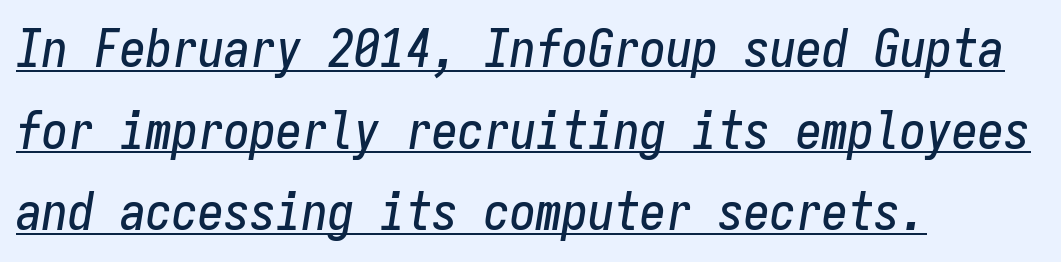
These characters rest on top of a visible drawn line. A typesetter would call this monospace, since all characters share one set width. Slanted lettering throughout. Short note: letters normally spaced. The space between consecutive lines is moderate.
